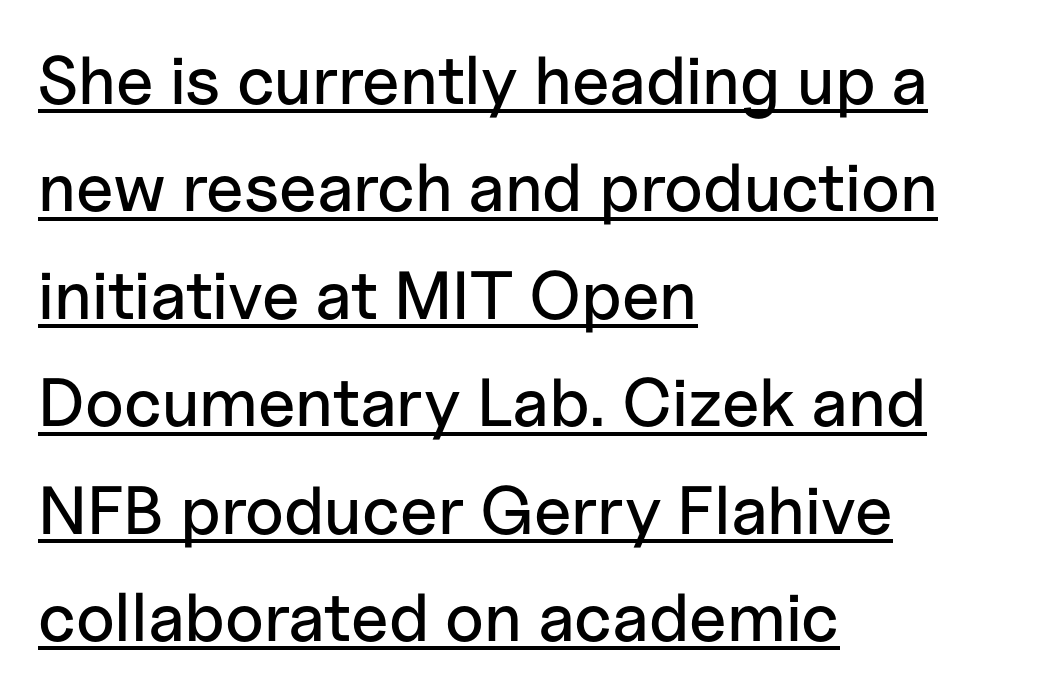
Q: Is the text italic (slanted)? A: No, it is upright.
Q: Is the typeface a serif or a sans-serif typeface? A: Sans-serif.
Q: Is the text underlined? A: Yes.
Q: How is the paragraph aligned? A: Left-aligned.
Q: Is the spacing between letters normal or unusually wide? A: Normal.
Q: Is the spacing between lines tight, normal or loose? A: Normal.
Q: Width (condensed, normal, or wide)? A: Normal.
Q: Stroke contrast? A: Low.
Q: x-height? A: Medium.
Q: Monospaced? A: No.
